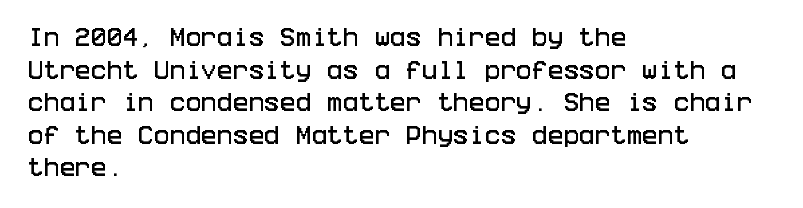
{"italic": "no", "underline": "no", "align": "left", "line_spacing": "normal", "line_spacing_ratio": 1.55, "letter_spacing": "normal", "letter_spacing_em": 0.0, "glyph_px": 21}
